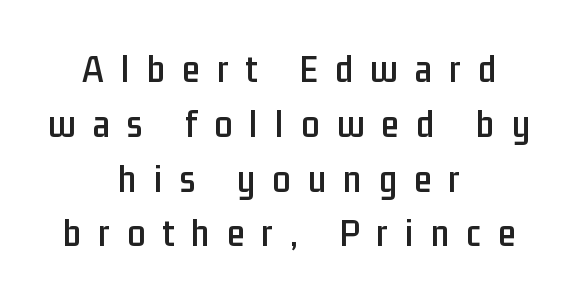
{"serif": "no", "italic": "no", "width": "condensed", "stroke_contrast": "low", "x_height": "medium", "monospaced": "no", "underline": "no", "align": "center", "line_spacing": "normal", "line_spacing_ratio": 1.37, "letter_spacing": "wide", "letter_spacing_em": 0.43, "glyph_px": 40}
